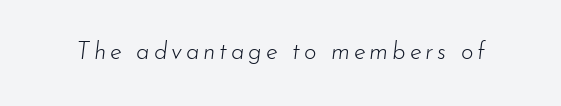
The image shows 24 px text type, italic (leaning right); set not underlined.
